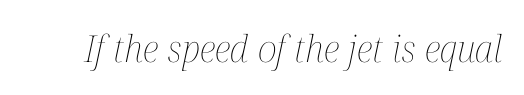
The line texture is even and compact thanks to regular tracking. The rendering applies a slant to the glyphs. Heft: none added — not bold. Words float on clear page, feet unadorned. Varying glyph widths throughout — classic text-font behaviour.
